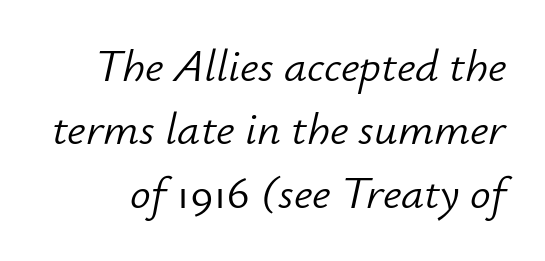
{"italic": "yes", "lean": "right", "slant_degrees": 12, "bold": "no", "weight": "light", "width": "normal", "stroke_contrast": "low", "x_height": "small", "monospaced": "no", "underline": "no", "line_spacing": "normal", "line_spacing_ratio": 1.38, "letter_spacing": "normal", "letter_spacing_em": 0.0, "glyph_px": 46}
